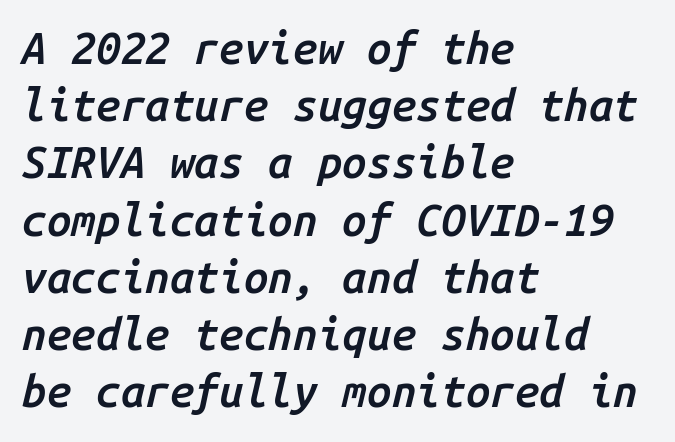
In terms of letterspacing, this is plain default setting. Bare-footed words on every line. The passage is arranged the way most books set body copy — flush left. Strokes here are thickened, but only to semibold level.
